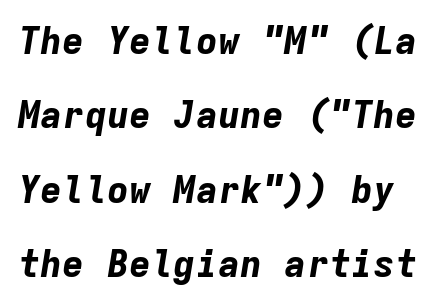
Anything drawn beneath the words? Only blank space. Do the characters align in a grid? Yes, the font is monospaced. The typesetting leans heavy: a genuine bold. The font's italic variant was chosen for this text.
